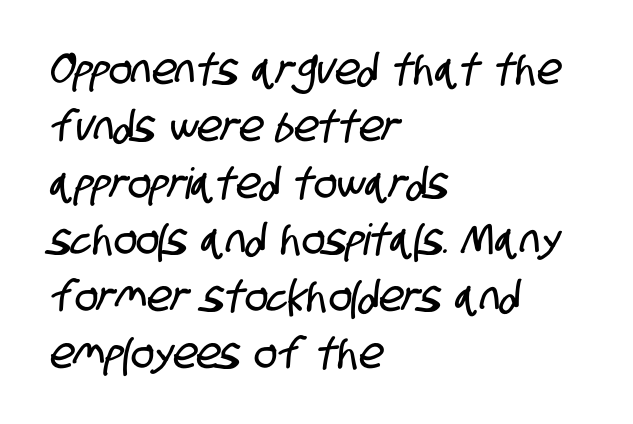
Whoever set this chose a conventional vertical rhythm. The string is rendered with underlining switched off. Are there feet on the stems? There aren't — it's a sans. Is this a fixed-width face? No — the glyphs have proportional, varying widths. The gaps between neighbouring characters are ordinary and unremarkable. Caption: multi-line text, flush left, ragged right.
